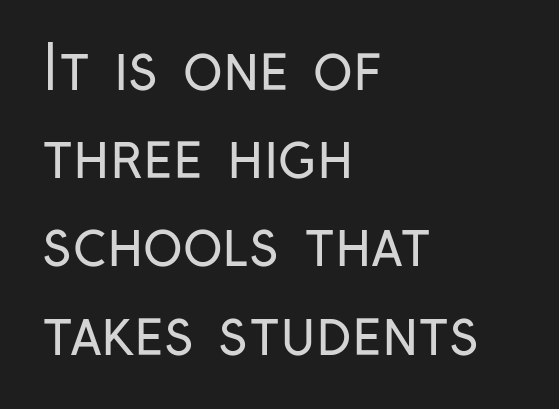
The typeface chosen for these lines omits serifs. These glyphs show unthickened strokes, regular width or finer. Here the glyphs are tracked normally, forming tight word shapes. Vertical spacing — default. You could not count columns in this text — the font is proportionally spaced. One-word summary of the alignment: left.
